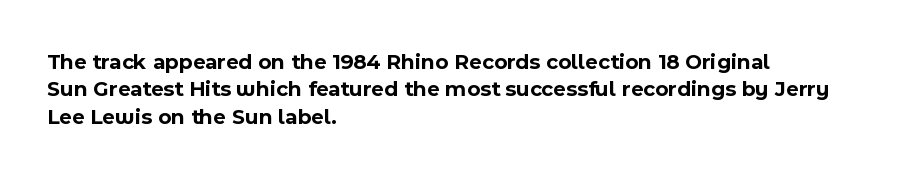
Only glyphs here, with clear space below each row. The type sits square on the baseline with zero lean. Short note: letters normally spaced. Summary of vertical rhythm: regular, with standard interline spacing. Thick stems and heavy bowls — unmistakably bold. Short and long lines alike share a common starting point at left.
